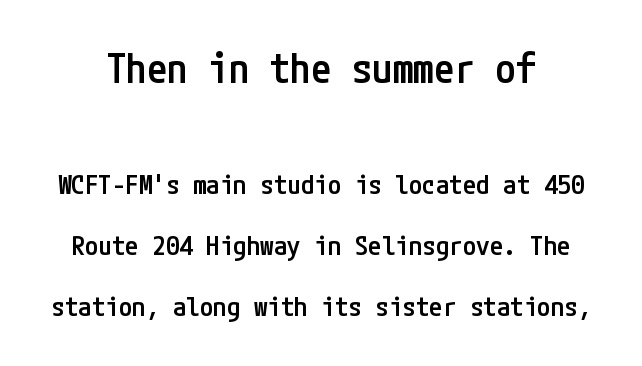
{"serif": "no", "italic": "no", "bold": "semi", "weight": "semibold", "width": "condensed", "stroke_contrast": "low", "x_height": "medium", "underline": "no", "line_spacing": "loose", "line_spacing_ratio": 2.26, "letter_spacing": "normal", "letter_spacing_em": 0.0, "larger_block": "first", "size_ratio": 1.52, "glyph_px": 41}
